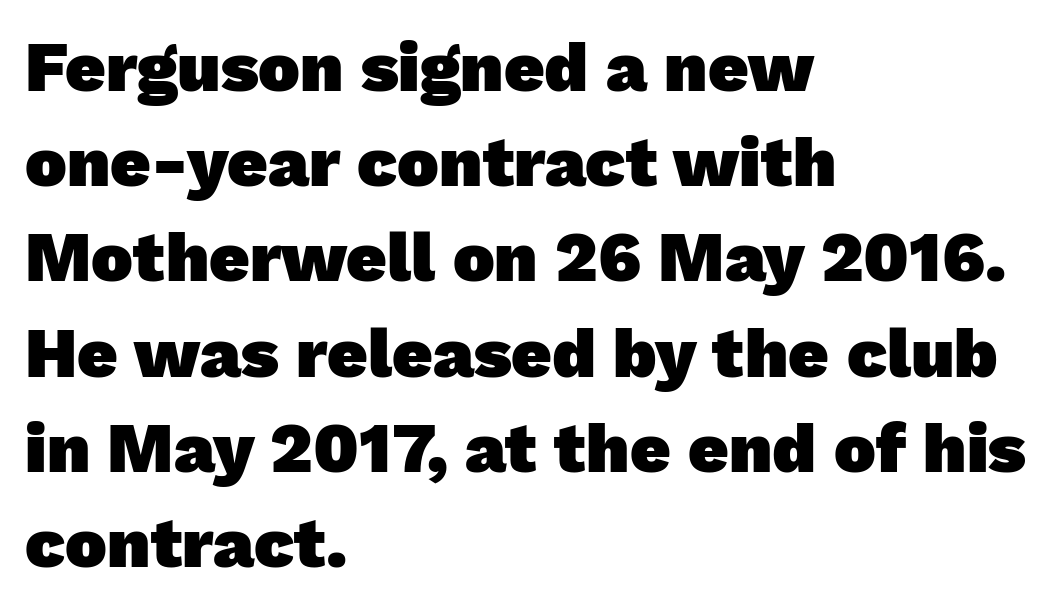
Q: Is the text bold? A: Yes.
Q: Is the typeface a serif or a sans-serif typeface? A: Sans-serif.
Q: Is the text underlined? A: No.
Q: How is the paragraph aligned? A: Left-aligned.
Q: Is the spacing between letters normal or unusually wide? A: Normal.
Q: Is the spacing between lines tight, normal or loose? A: Normal.
Q: Width (condensed, normal, or wide)? A: Normal.
Q: Stroke contrast? A: Low.
Q: x-height? A: Medium.
Q: Monospaced? A: No.
